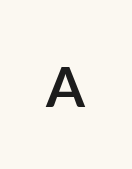
Q: Is the text bold? A: Semi-bold.
Q: Is the text italic (slanted)? A: No, it is upright.
Q: Is the typeface a serif or a sans-serif typeface? A: Sans-serif.
Q: Is the text underlined? A: No.
Q: Is the spacing between letters normal or unusually wide? A: Unusually wide.
Q: Width (condensed, normal, or wide)? A: Normal.
Q: Stroke contrast? A: Low.
Q: x-height? A: Medium.
Q: Monospaced? A: No.
